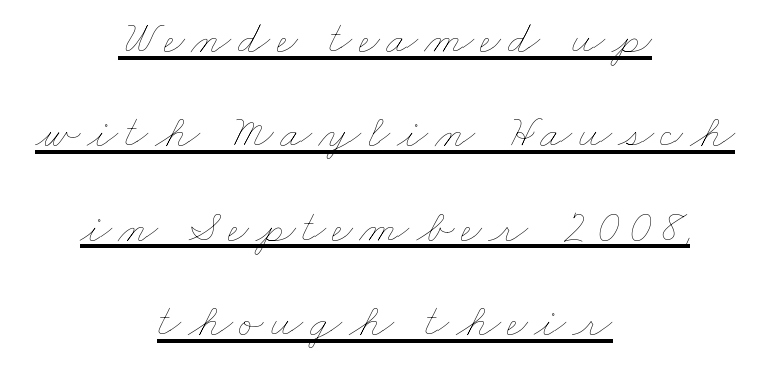
Reading down the column, the eye jumps a long way to each next line. The rag falls on both sides of this text block equally. On a weight scale, this lands at 450 or below. Every word sits above its own underline. A typesetter would call this proportional, since set widths differ per character.
